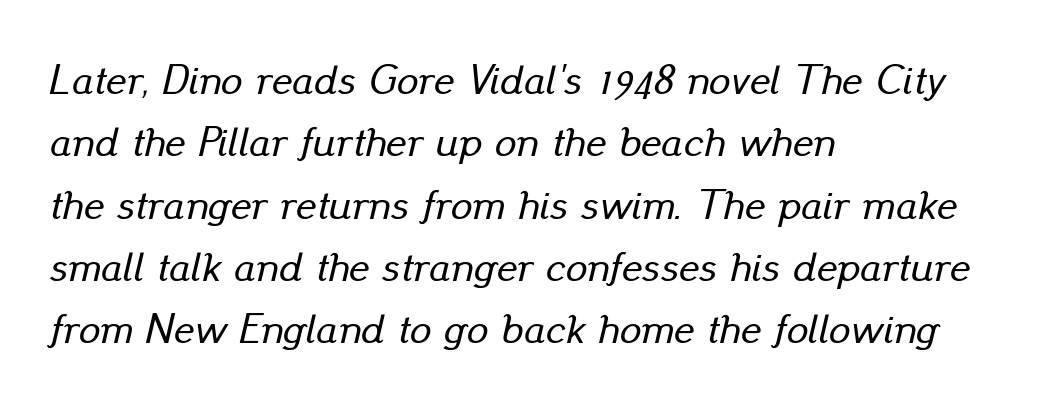
The image shows 43 px text type, italic (leaning right); set left-aligned, normal line spacing (1.45x), normal letter spacing, not underlined; low stroke contrast and a small x-height.
